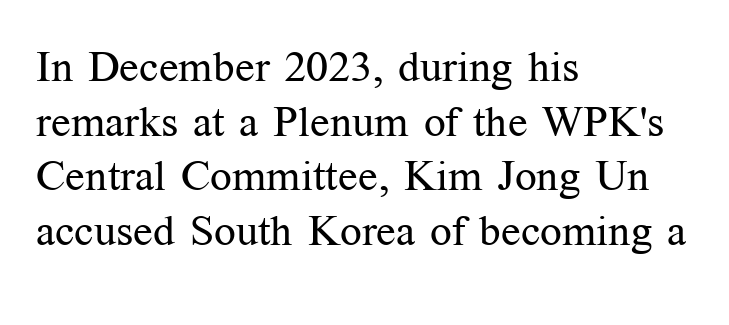
The type is set solid horizontally, with unmodified tracking. Left-aligned paragraph, ragged on the right. How would I describe the line gaps? Plain and ordinary. Does the lettering tilt? It doesn't — this is upright. Underline: absent. You can tell from the footed stems that serif type was used.
